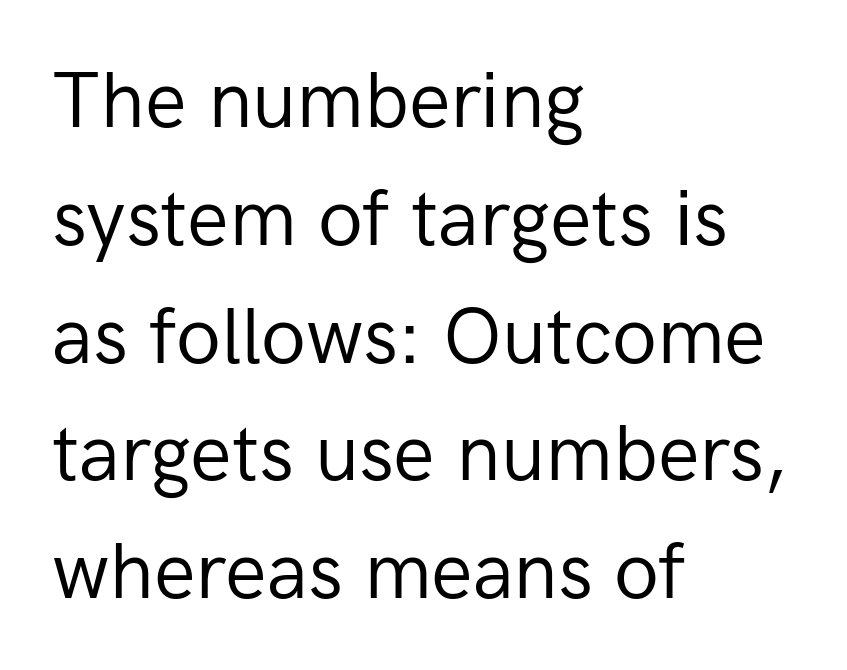
{"serif": "no", "italic": "no", "bold": "no", "weight": "regular", "width": "normal", "stroke_contrast": "low", "x_height": "medium", "monospaced": "no", "underline": "no", "align": "left", "line_spacing": "normal", "line_spacing_ratio": 1.51, "letter_spacing": "normal", "letter_spacing_em": 0.0, "glyph_px": 78}
